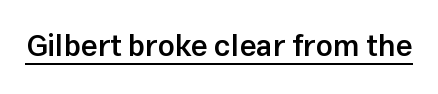
Q: Is the text bold? A: Semi-bold.
Q: Is the text italic (slanted)? A: No, it is upright.
Q: Is the typeface a serif or a sans-serif typeface? A: Sans-serif.
Q: Is the text underlined? A: Yes.
Q: Is the spacing between letters normal or unusually wide? A: Normal.
Q: Width (condensed, normal, or wide)? A: Normal.
Q: Stroke contrast? A: Low.
Q: x-height? A: Medium.
Q: Monospaced? A: No.
